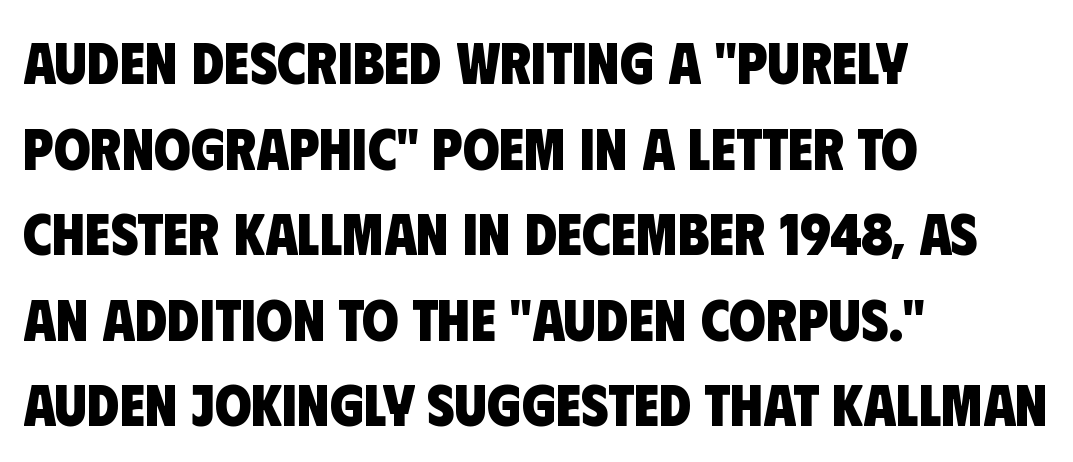
Q: Is the text bold? A: Yes.
Q: Is the typeface a serif or a sans-serif typeface? A: Sans-serif.
Q: Is the text underlined? A: No.
Q: How is the paragraph aligned? A: Left-aligned.
Q: Is the spacing between letters normal or unusually wide? A: Normal.
Q: Is the spacing between lines tight, normal or loose? A: Normal.
Q: Width (condensed, normal, or wide)? A: Condensed.
Q: Stroke contrast? A: Low.
Q: x-height? A: Large.
Q: Monospaced? A: No.
